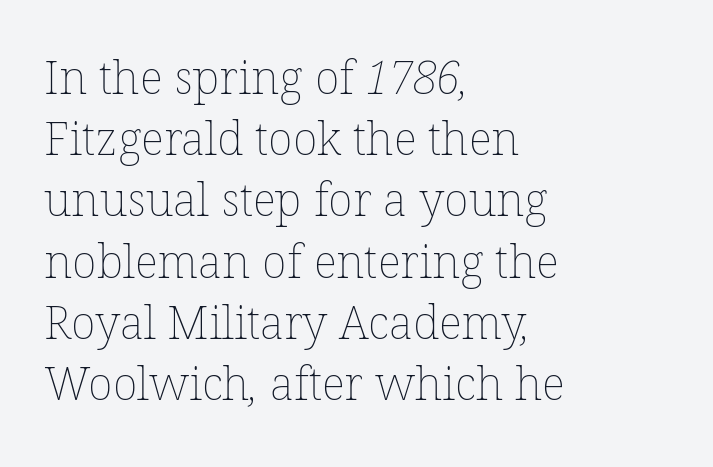
The image shows 46 px thin type; set left-aligned, normal line spacing (1.33x), normal letter spacing, not underlined; low stroke contrast and a medium x-height.
